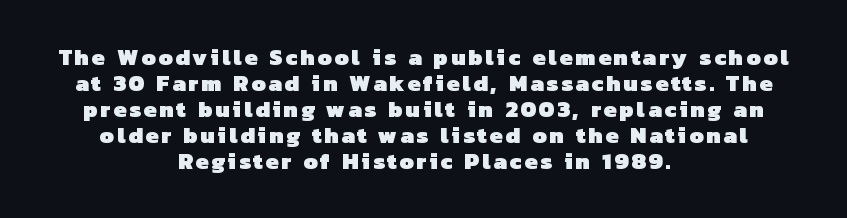
Q: Is the text bold? A: Yes.
Q: Is the text underlined? A: No.
Q: How is the paragraph aligned? A: Centered.
Q: Is the spacing between lines tight, normal or loose? A: Tight.
